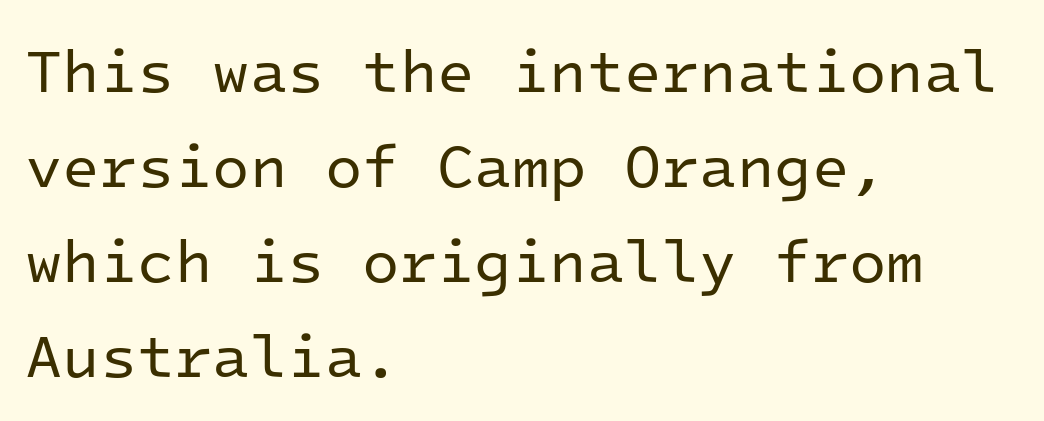
Q: Is the text bold? A: No.
Q: Is the text italic (slanted)? A: No, it is upright.
Q: Is the typeface a serif or a sans-serif typeface? A: Sans-serif.
Q: Is the text underlined? A: No.
Q: How is the paragraph aligned? A: Left-aligned.
Q: Is the spacing between letters normal or unusually wide? A: Normal.
Q: Is the spacing between lines tight, normal or loose? A: Normal.
Q: Width (condensed, normal, or wide)? A: Normal.
Q: Stroke contrast? A: Low.
Q: x-height? A: Medium.
Q: Monospaced? A: Yes.
